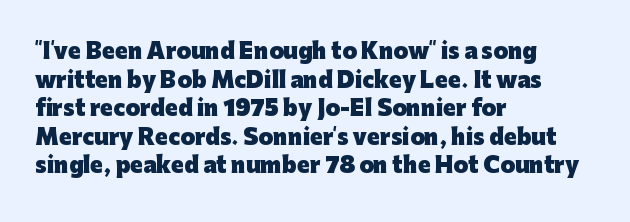
The image shows 21 px bold type, upright; set left-aligned, normal line spacing (1.36x), normal letter spacing, not underlined.
